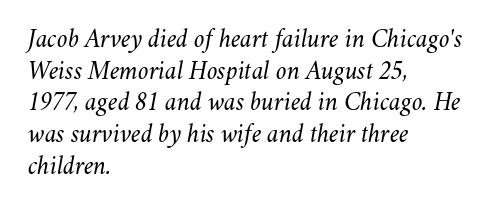
The image shows 26 px text type, italic (leaning right); set left-aligned, line spacing 1.22x, normal letter spacing, not underlined.
